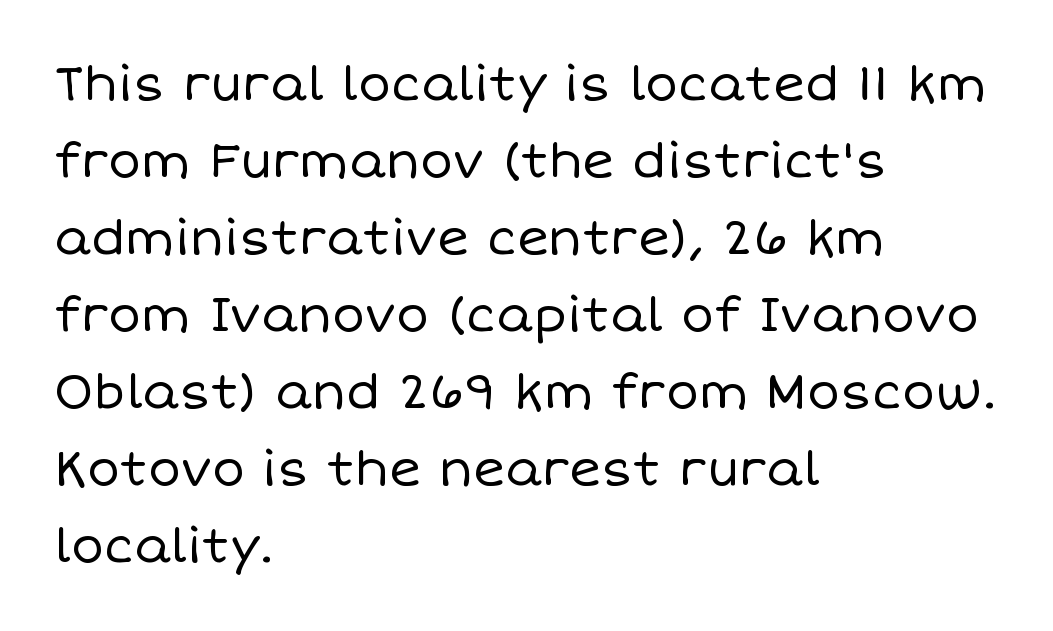
Tracking value appears to be zero — textbook default spacing. All the whitespace from short lines collects on the right. Spacing verdict: proportional, widths tailored to each character. Designer's note — italics off, roman on. Successive baselines arrive at the customary interval.
